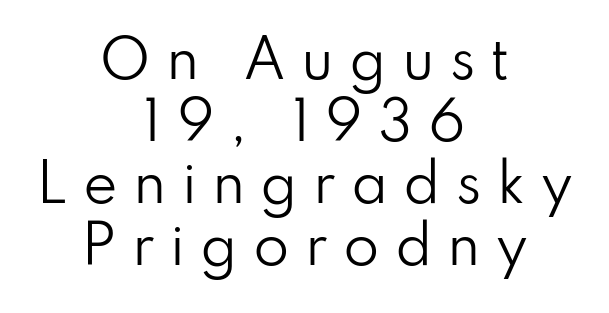
{"serif": "no", "italic": "no", "bold": "no", "weight": "regular", "width": "normal", "stroke_contrast": "low", "x_height": "small", "monospaced": "no", "underline": "no", "align": "center", "line_spacing_ratio": 1.19, "letter_spacing": "wide", "letter_spacing_em": 0.29, "glyph_px": 52}
